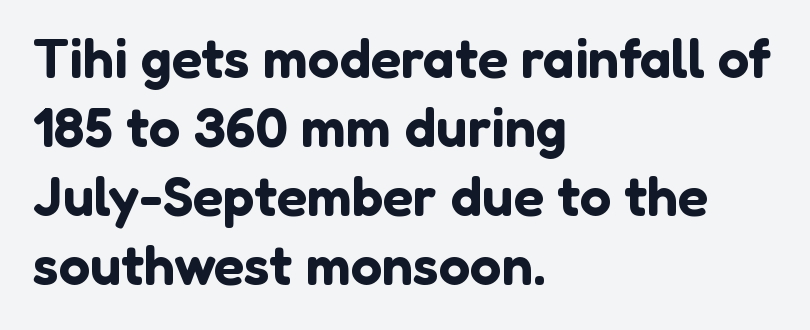
{"serif": "no", "italic": "no", "width": "normal", "stroke_contrast": "low", "x_height": "medium", "monospaced": "no", "underline": "no", "align": "left", "line_spacing_ratio": 1.23, "letter_spacing": "normal", "letter_spacing_em": 0.0, "glyph_px": 56}
